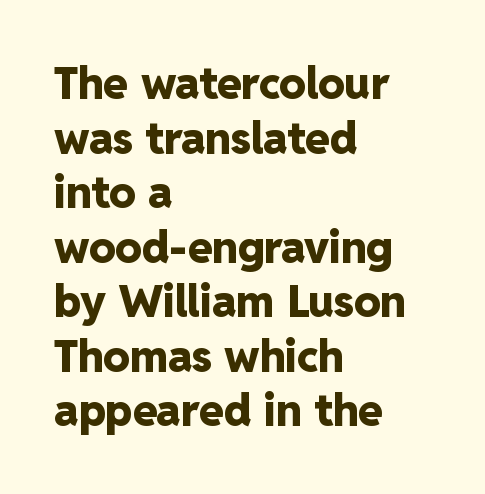
The image shows 44 px heavy sans-serif type, upright; set left-aligned, line spacing 1.24x, normal letter spacing, not underlined; low stroke contrast and a medium x-height.
